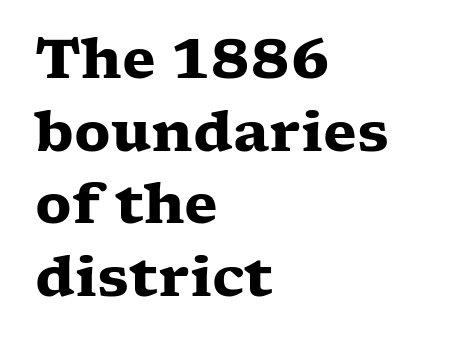
Line starts are locked; line ends wander. Students, observe: this is what conventionally led text looks like. This rendering features lettering with no underline. Standard letterfit; no display-style spreading of the glyphs. Notice how the stems are strictly vertical — no italics here.
